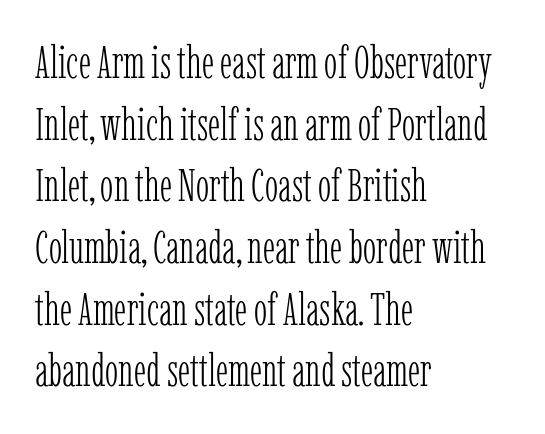
Q: Is the text bold? A: No.
Q: Is the text italic (slanted)? A: No, it is upright.
Q: Is the typeface a serif or a sans-serif typeface? A: Serif.
Q: Is the text underlined? A: No.
Q: How is the paragraph aligned? A: Left-aligned.
Q: Is the spacing between letters normal or unusually wide? A: Normal.
Q: Is the spacing between lines tight, normal or loose? A: Normal.
Q: Width (condensed, normal, or wide)? A: Condensed.
Q: Stroke contrast? A: Low.
Q: x-height? A: Medium.
Q: Monospaced? A: No.
